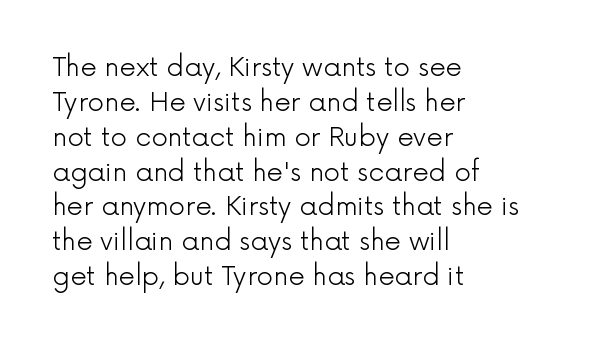
The image shows 26 px text type, upright; set left-aligned, normal line spacing (1.34x), normal letter spacing, not underlined.
